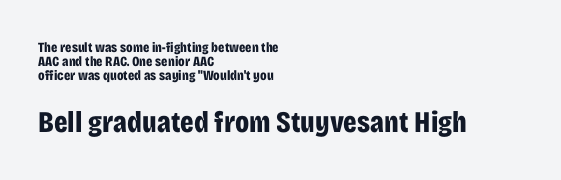
The image shows 30 px bold, condensed sans-serif type, upright; set left-aligned, tight line spacing (1.01x), normal letter spacing, not underlined; the second (bottom) block is 2.14x larger; low stroke contrast and a large x-height.
